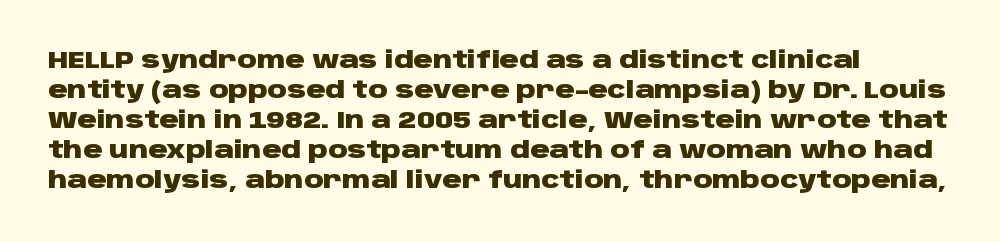
The characters look thick and weighty, a clear bold. Rows of type keep a routine distance in the vertical direction. Each word holds together tightly as a unit, with standard inter-letter gaps. Does the copy run flush right? No — it runs flush left. Beneath every word, the page is bare.
